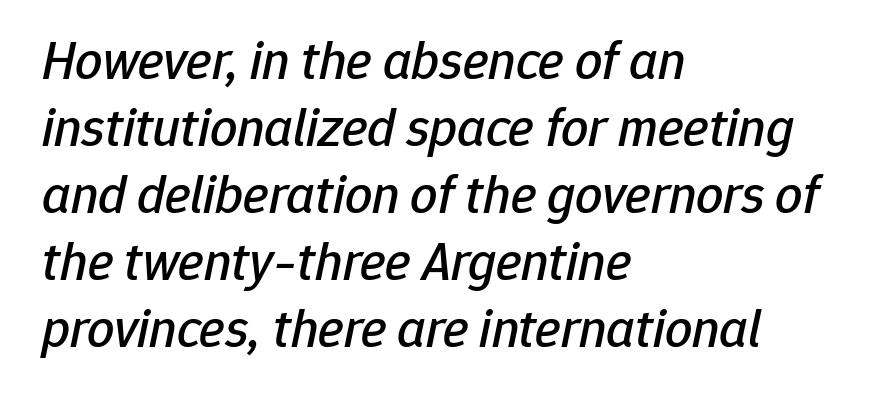
{"italic": "yes", "lean": "right", "slant_degrees": 12, "width": "normal", "stroke_contrast": "low", "x_height": "medium", "monospaced": "no", "underline": "no", "align": "left", "line_spacing_ratio": 1.24, "letter_spacing": "normal", "letter_spacing_em": 0.0, "glyph_px": 54}
